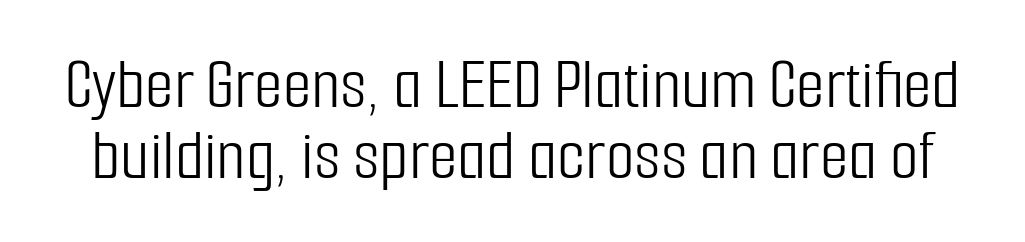
Classification — sans serif. Beneath every word, the page is bare. The letters advance in unequal steps, a hallmark of proportional type. A typesetter would mark this as roman, not italic. Each new line begins almost immediately beneath the previous one. The tracking reads as untouched default to a designer's eye.
